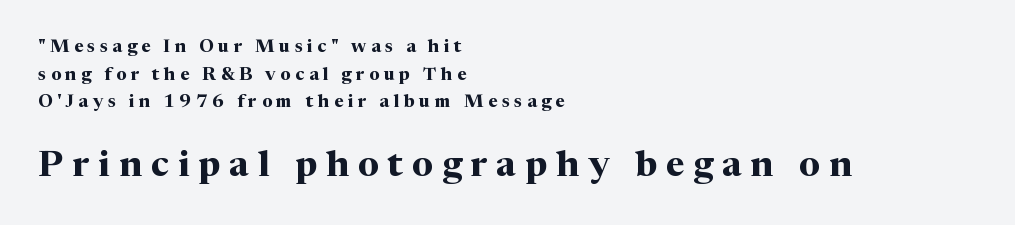
Here the glyphs are tracked loosely, breaking word shapes into spaced letters. Heavy, bold letterforms. To sum up the face: it has serifs. Compared with a centered layout, this one pins lines to the left instead. This layout puts the modest block above and the oversized block below. How would I describe the line gaps? Plain and ordinary.
